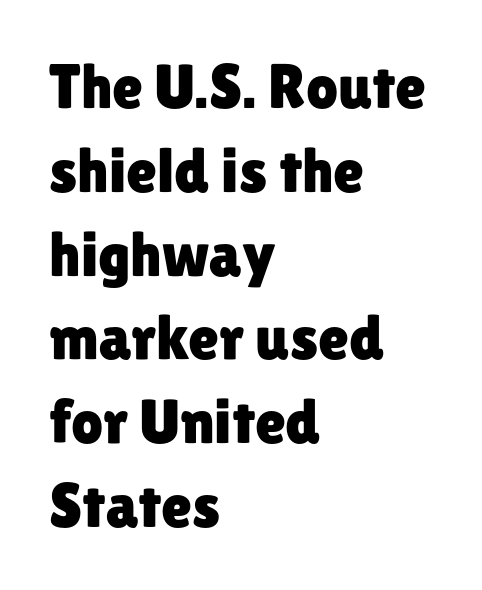
Each row of text sits above clean, open space. The face used here is proportionally spaced, like ordinary book or web type. Nobody touched the tracking dial on this one. The type sits square on the baseline with zero lean.
